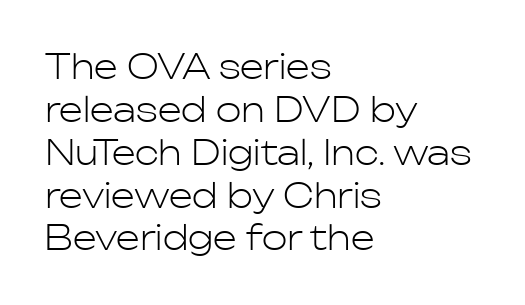
{"serif": "no", "italic": "no", "bold": "no", "weight": "light", "width": "normal", "stroke_contrast": "low", "x_height": "medium", "monospaced": "no", "underline": "no", "align": "left", "line_spacing": "normal", "line_spacing_ratio": 1.26, "letter_spacing": "normal", "letter_spacing_em": 0.0, "glyph_px": 34}
